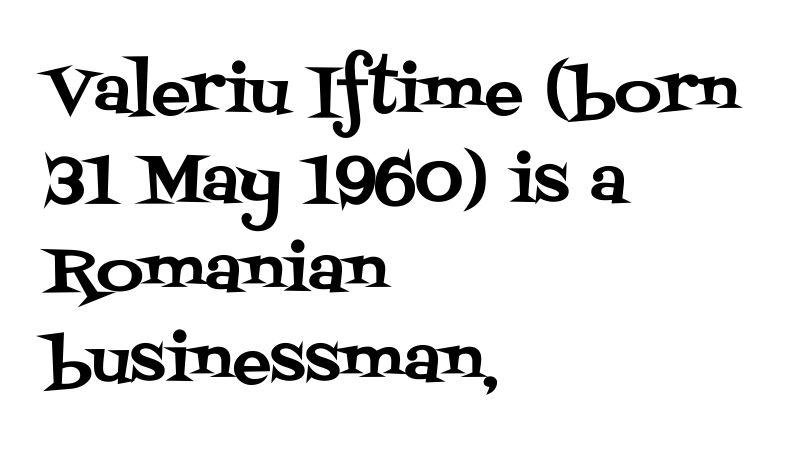
{"serif": "yes", "italic": "no", "width": "normal", "stroke_contrast": "medium", "x_height": "large", "monospaced": "no", "underline": "no", "align": "left", "line_spacing": "normal", "line_spacing_ratio": 1.38, "letter_spacing": "normal", "letter_spacing_em": 0.0, "glyph_px": 65}
